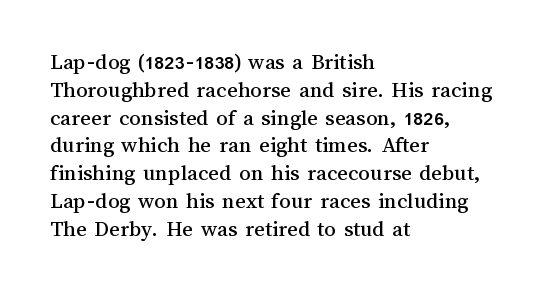
{"italic": "no", "underline": "no", "align": "left", "line_spacing_ratio": 1.21, "letter_spacing": "normal", "letter_spacing_em": 0.0, "glyph_px": 23}
